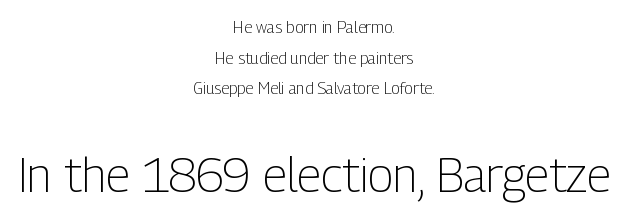
Q: Is the text bold? A: No.
Q: Is the text italic (slanted)? A: No, it is upright.
Q: Is the typeface a serif or a sans-serif typeface? A: Sans-serif.
Q: Is the text underlined? A: No.
Q: How is the paragraph aligned? A: Centered.
Q: Is the spacing between letters normal or unusually wide? A: Normal.
Q: Is the spacing between lines tight, normal or loose? A: Loose.
Q: Which block of text is set in a larger size, the first (top) or the second (bottom)? A: The second (bottom) one.
Q: Width (condensed, normal, or wide)? A: Condensed.
Q: Stroke contrast? A: Low.
Q: x-height? A: Medium.
Q: Monospaced? A: No.
